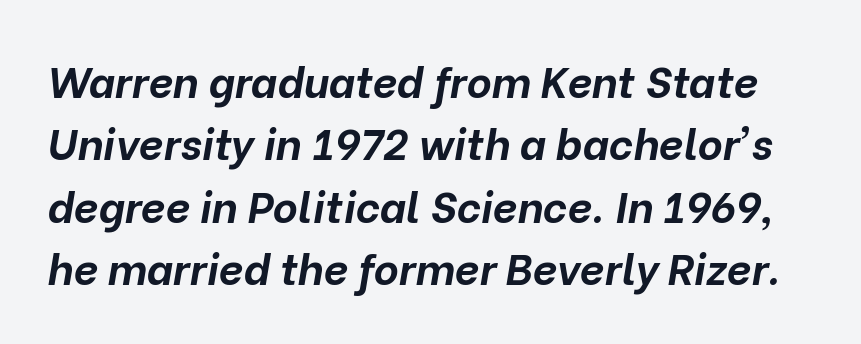
Q: Is the text bold? A: Yes.
Q: Is the text italic (slanted)? A: Yes, it leans right by about 10 degrees.
Q: Is the text underlined? A: No.
Q: Is the spacing between letters normal or unusually wide? A: Normal.
Q: Is the spacing between lines tight, normal or loose? A: Normal.
Q: Width (condensed, normal, or wide)? A: Normal.
Q: Stroke contrast? A: Low.
Q: x-height? A: Medium.
Q: Monospaced? A: No.
